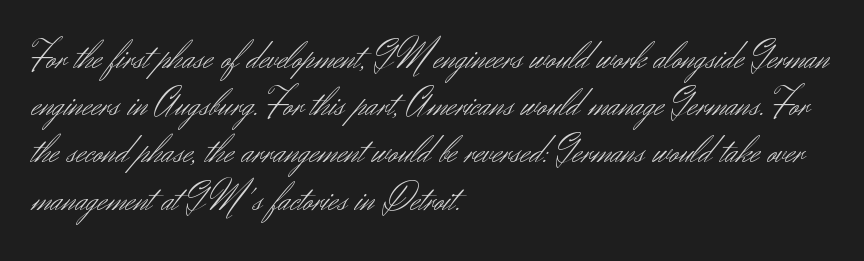
The horizontal fit of the characters is conventional and even. Letters rest on an invisible, unmarked baseline. Are there feet on the stems? There aren't — it's a sans. Unbolded letterforms with no extra heft. Typeset ragged right — the left edge is the straight one.
